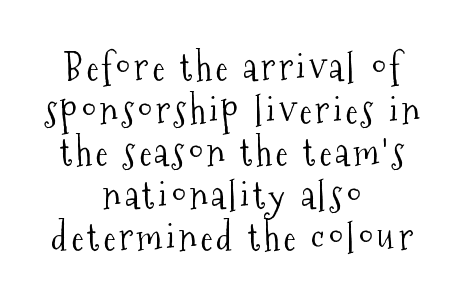
{"serif": "yes", "italic": "no", "bold": "no", "weight": "light", "width": "condensed", "stroke_contrast": "medium", "x_height": "medium", "monospaced": "no", "underline": "no", "align": "center", "line_spacing": "tight", "line_spacing_ratio": 1.15, "glyph_px": 37}
